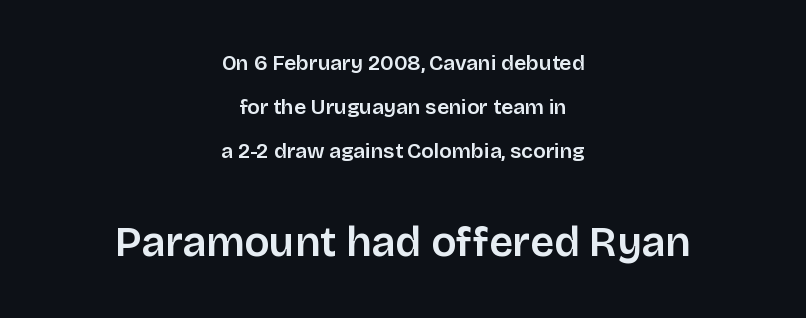
{"serif": "no", "italic": "no", "bold": "semi", "weight": "semibold", "width": "normal", "stroke_contrast": "low", "x_height": "large", "monospaced": "no", "underline": "no", "align": "center", "line_spacing": "loose", "line_spacing_ratio": 2.1, "letter_spacing": "normal", "letter_spacing_em": 0.0, "larger_block": "second", "size_ratio": 2.0, "glyph_px": 42}
